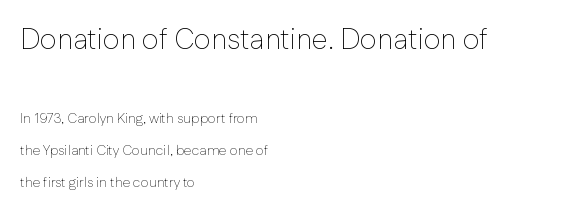
{"serif": "no", "italic": "no", "bold": "no", "weight": "thin", "width": "normal", "stroke_contrast": "low", "x_height": "medium", "monospaced": "no", "underline": "no", "align": "left", "line_spacing": "loose", "line_spacing_ratio": 2.28, "letter_spacing": "normal", "letter_spacing_em": 0.0, "larger_block": "first", "size_ratio": 2.07, "glyph_px": 29}
